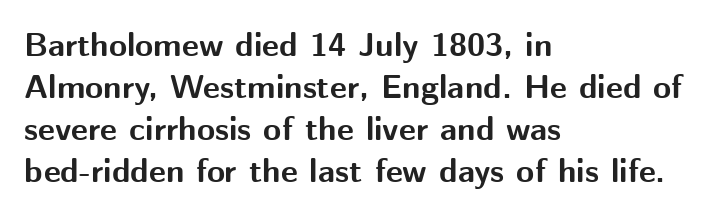
The image shows 33 px bold sans-serif type, upright; set left-aligned, normal line spacing (1.27x), normal letter spacing, not underlined; medium stroke contrast and a medium x-height.
